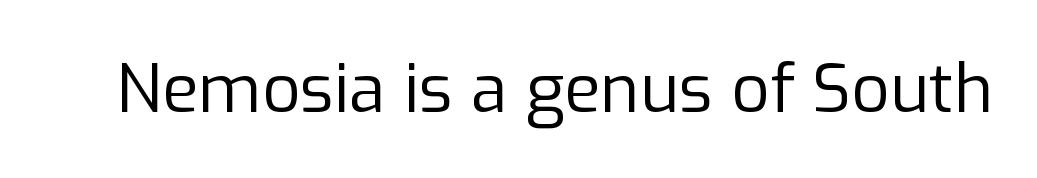
The image shows 67 px regular-weight sans-serif type, upright; set normal letter spacing, not underlined; low stroke contrast and a medium x-height.
